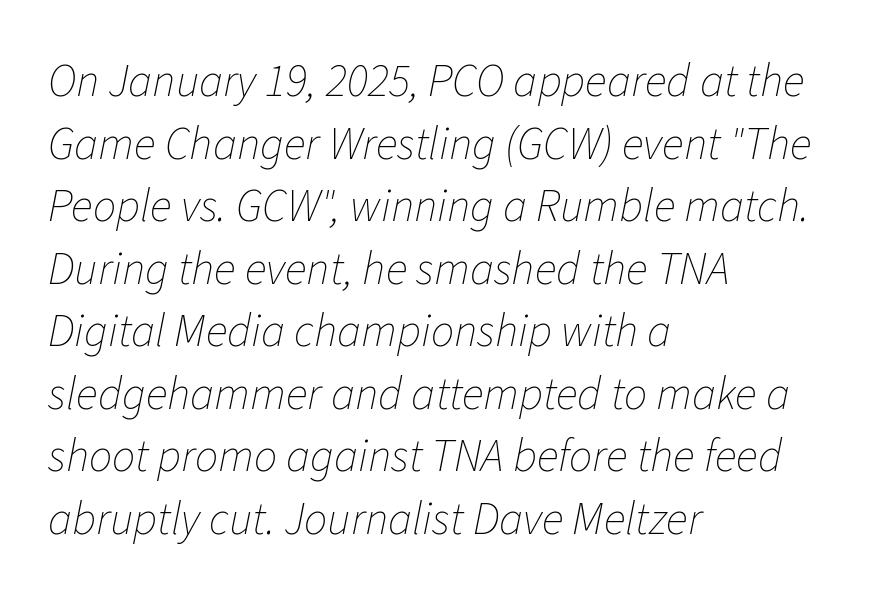
The image shows 46 px thin type, italic (leaning right); set left-aligned, normal line spacing (1.36x), normal letter spacing, not underlined; low stroke contrast and a medium x-height.
